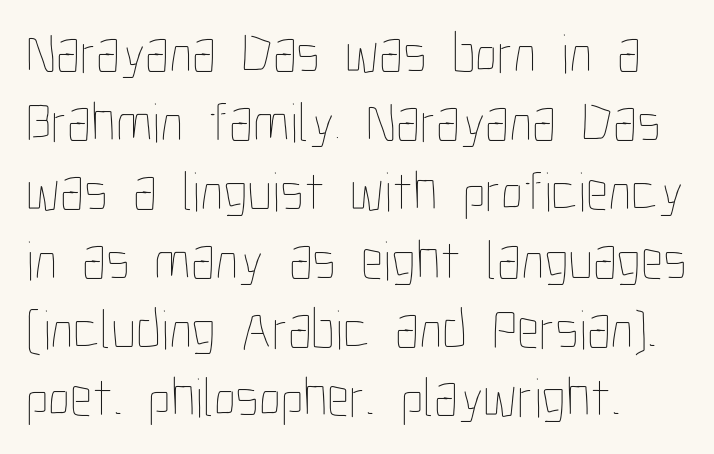
The image shows 56 px thin, condensed type, upright; set left-aligned, line spacing 1.23x, normal letter spacing, not underlined; low stroke contrast and a medium x-height.
